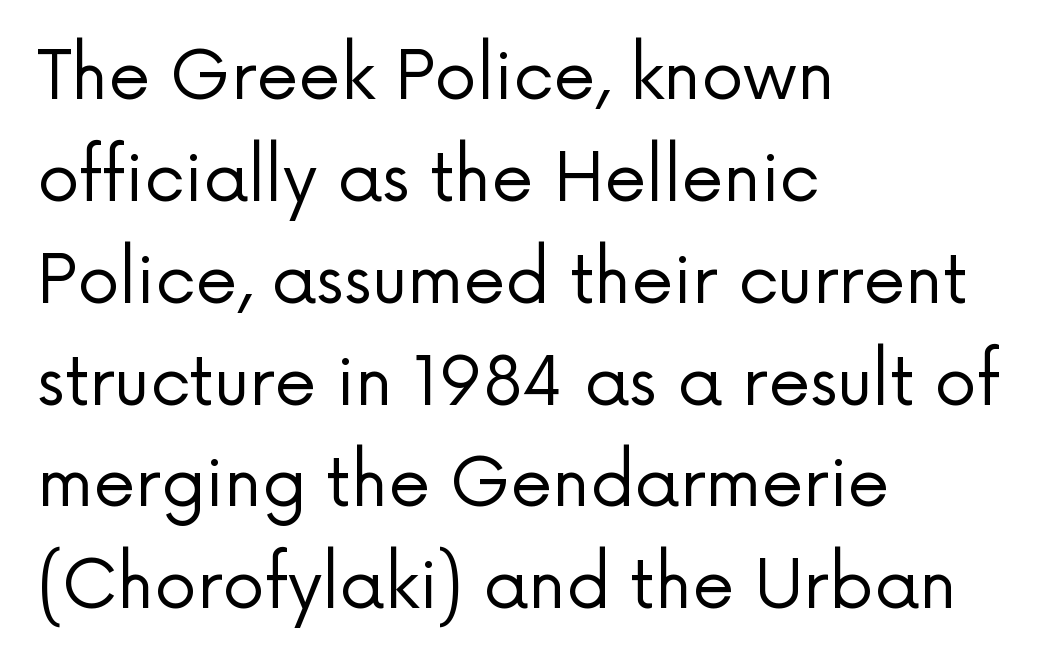
Q: Is the text bold? A: No.
Q: Is the text italic (slanted)? A: No, it is upright.
Q: Is the typeface a serif or a sans-serif typeface? A: Sans-serif.
Q: Is the text underlined? A: No.
Q: How is the paragraph aligned? A: Left-aligned.
Q: Is the spacing between letters normal or unusually wide? A: Normal.
Q: Is the spacing between lines tight, normal or loose? A: Normal.
Q: Width (condensed, normal, or wide)? A: Normal.
Q: Stroke contrast? A: Low.
Q: x-height? A: Medium.
Q: Monospaced? A: No.
